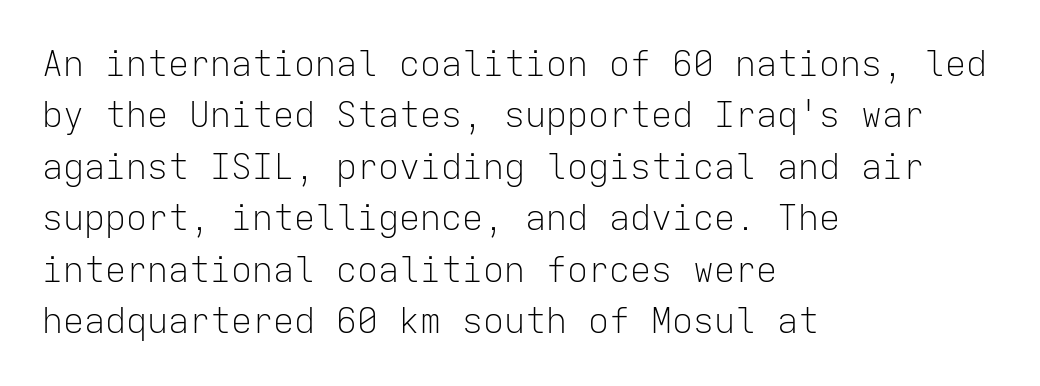
{"serif": "no", "italic": "no", "bold": "no", "weight": "light", "width": "normal", "stroke_contrast": "low", "x_height": "medium", "monospaced": "yes", "underline": "no", "align": "left", "line_spacing": "normal", "line_spacing_ratio": 1.47, "letter_spacing": "normal", "letter_spacing_em": 0.0, "glyph_px": 35}
